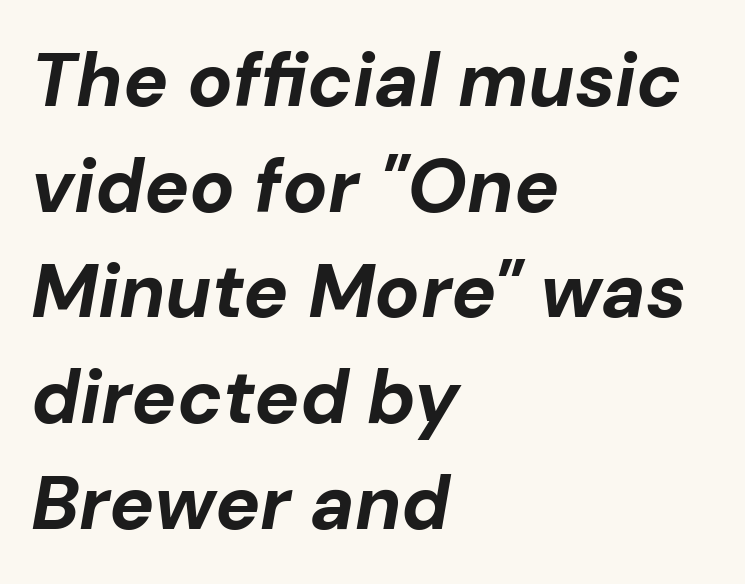
The area under the type is left untouched. This is oblique type, the kind used for emphasis or titles. Heavy-handed strokes throughout: this text is bold. This block has exactly the height ordinary leading produces. How are the letters spaced? Ordinarily, with no added tracking.
